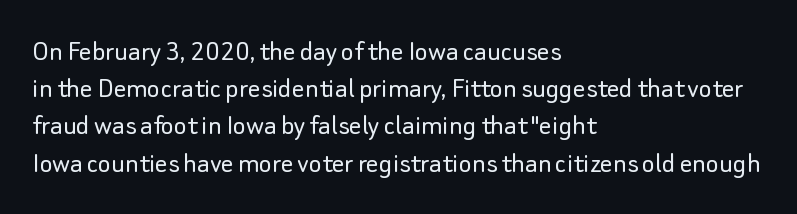
{"serif": "no", "italic": "no", "bold": "no", "weight": "light", "width": "normal", "stroke_contrast": "low", "x_height": "small", "monospaced": "no", "underline": "no", "align": "left", "line_spacing_ratio": 1.2, "letter_spacing": "normal", "letter_spacing_em": 0.0, "glyph_px": 31}
